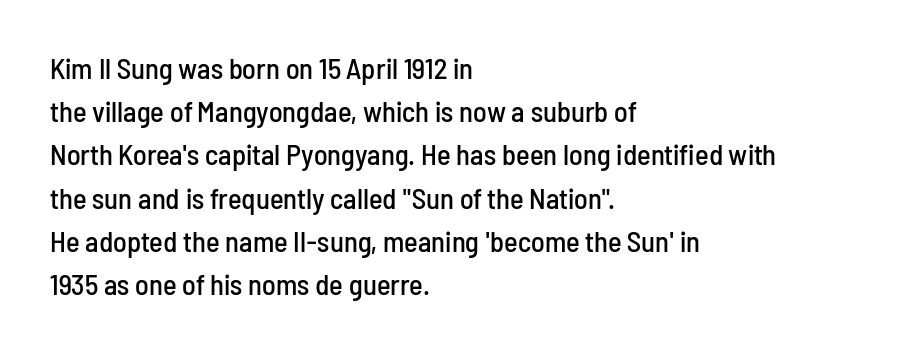
Q: Is the text italic (slanted)? A: No, it is upright.
Q: Is the typeface a serif or a sans-serif typeface? A: Sans-serif.
Q: Is the text underlined? A: No.
Q: How is the paragraph aligned? A: Left-aligned.
Q: Is the spacing between letters normal or unusually wide? A: Normal.
Q: Is the spacing between lines tight, normal or loose? A: Normal.
Q: Width (condensed, normal, or wide)? A: Condensed.
Q: Stroke contrast? A: Low.
Q: x-height? A: Medium.
Q: Monospaced? A: No.
